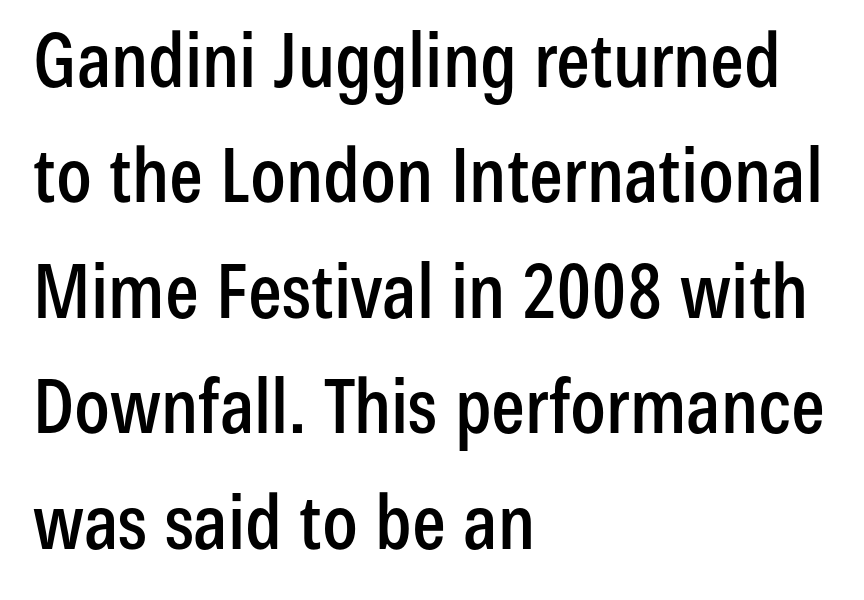
Reading down the column, the eye jumps a familiar distance to each next line. Tracking value appears to be zero — textbook default spacing. Words float on clear page, feet unadorned. Ascenders rise straight up at ninety degrees. Leftover space on each line is placed entirely after the last word. Think of a printed novel: that variable character pitch is what you see here.
